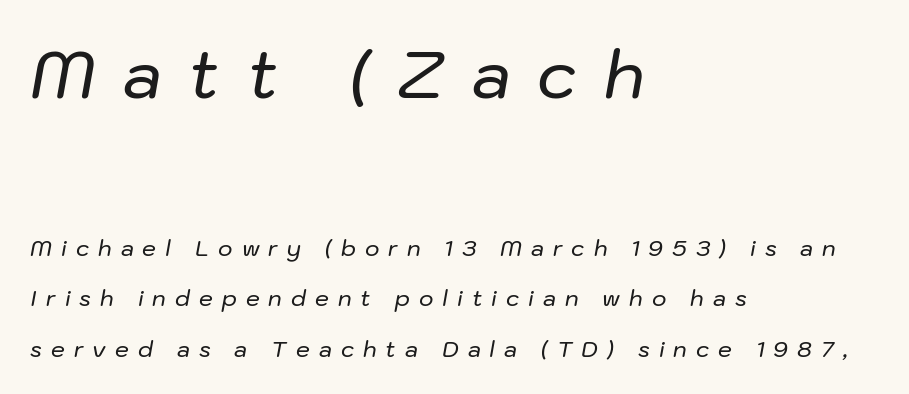
Q: Is the text italic (slanted)? A: Yes, it leans right by about 10 degrees.
Q: Is the text underlined? A: No.
Q: How is the paragraph aligned? A: Left-aligned.
Q: Is the spacing between letters normal or unusually wide? A: Unusually wide.
Q: Is the spacing between lines tight, normal or loose? A: Loose.
Q: Which block of text is set in a larger size, the first (top) or the second (bottom)? A: The first (top) one.
Q: Width (condensed, normal, or wide)? A: Normal.
Q: Stroke contrast? A: Low.
Q: x-height? A: Medium.
Q: Monospaced? A: No.
